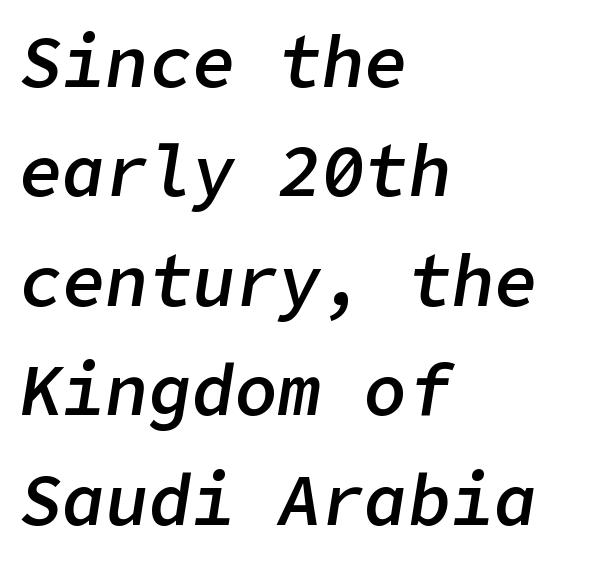
Q: Is the text bold? A: Semi-bold.
Q: Is the text italic (slanted)? A: Yes, it leans right by about 9 degrees.
Q: Is the text underlined? A: No.
Q: How is the paragraph aligned? A: Left-aligned.
Q: Is the spacing between letters normal or unusually wide? A: Normal.
Q: Is the spacing between lines tight, normal or loose? A: Normal.
Q: Width (condensed, normal, or wide)? A: Normal.
Q: Stroke contrast? A: Low.
Q: x-height? A: Medium.
